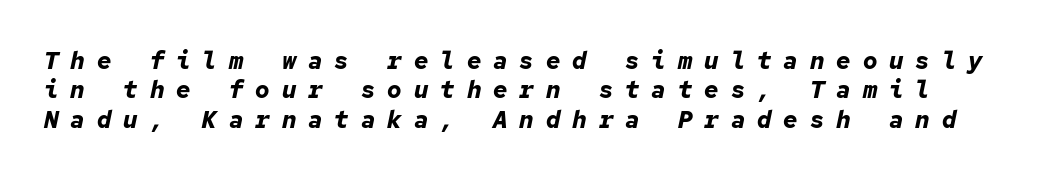
The image shows 24 px bold type, italic (leaning right); set line spacing 1.22x, unusually wide letter spacing (+0.5 em), not underlined.
